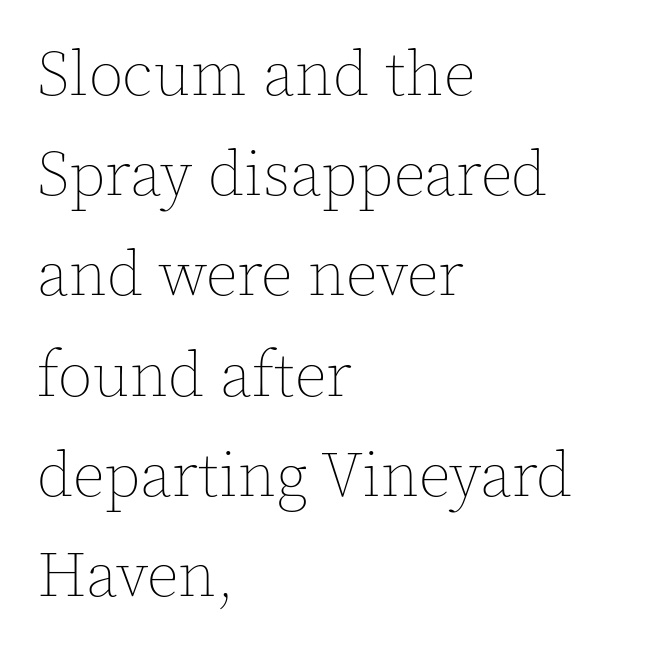
{"italic": "no", "bold": "no", "weight": "thin", "width": "normal", "x_height": "medium", "monospaced": "no", "underline": "no", "align": "left", "line_spacing": "normal", "line_spacing_ratio": 1.59, "letter_spacing": "normal", "letter_spacing_em": 0.0, "glyph_px": 63}
